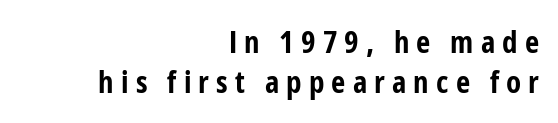
{"serif": "no", "italic": "no", "bold": "yes", "weight": "bold", "width": "condensed", "stroke_contrast": "low", "x_height": "medium", "monospaced": "no", "underline": "no", "align": "right", "line_spacing": "normal", "line_spacing_ratio": 1.3, "letter_spacing": "wide", "letter_spacing_em": 0.23, "glyph_px": 31}
